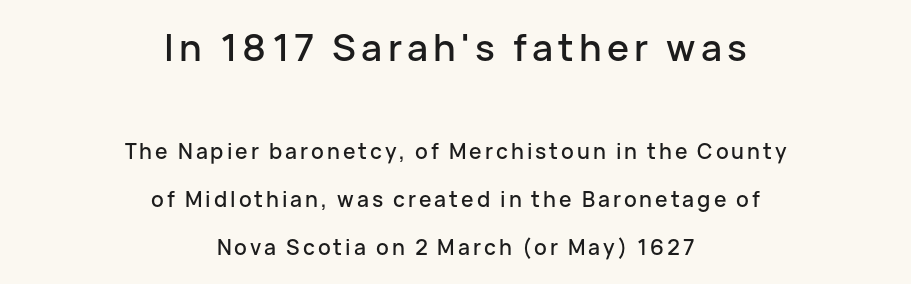
The image shows 37 px sans-serif type, upright; set centered, loose line spacing (2.3x), not underlined; the first (top) block is 1.76x larger; low stroke contrast and a medium x-height.
